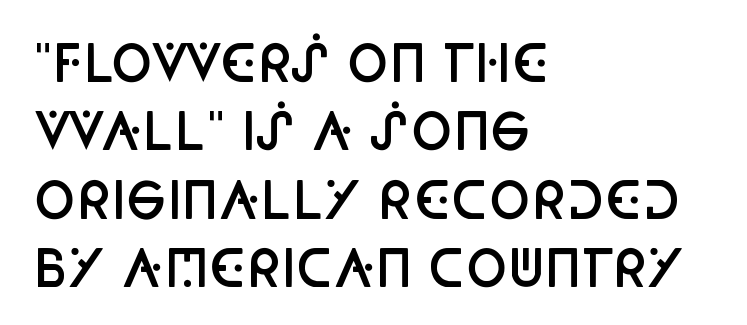
The lettering stays uniformly vertical, giving the passage a roman look. Tracking value appears to be zero — textbook default spacing. Is the type bold? Partly — it's a semibold, heavier than regular but not fully bold. Every row of glyphs begins at an identical x-position on the left. No feet cap the strokes, marking this as sans-serif type.
